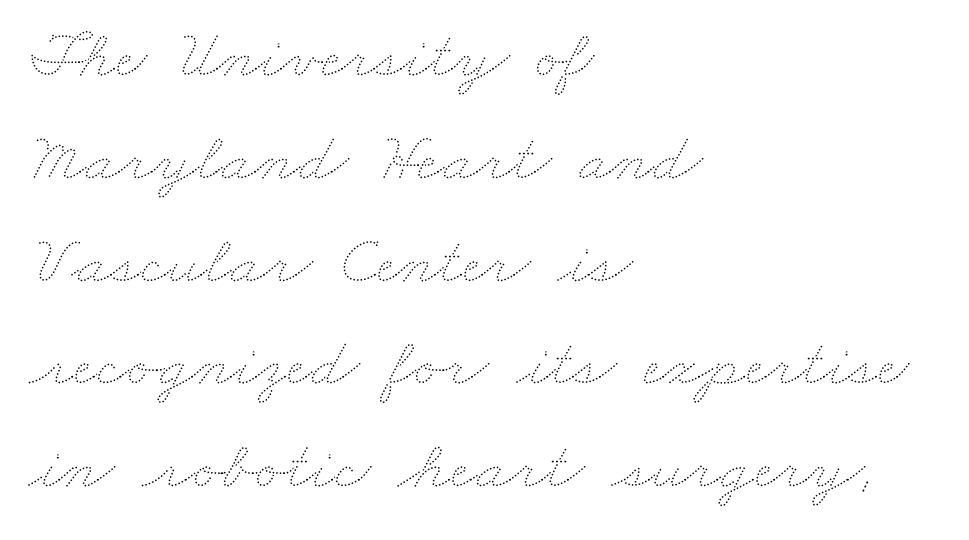
The image shows 69 px thin, wide type; set left-aligned, normal line spacing (1.49x), normal letter spacing, not underlined; medium stroke contrast and a small x-height.
